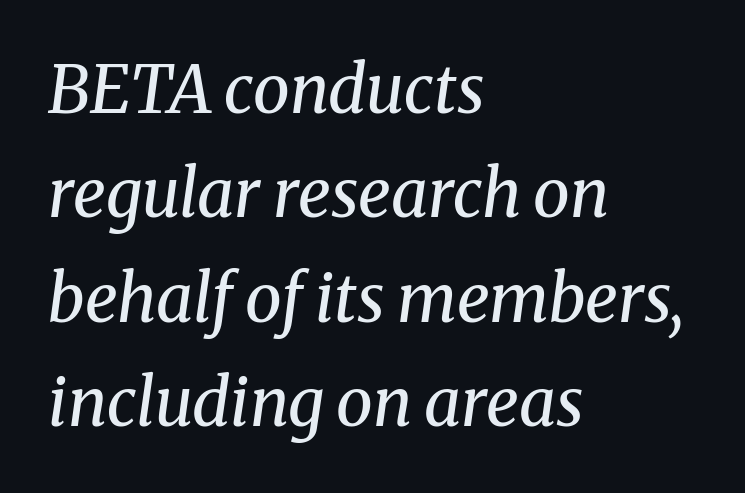
Letter spacing: default. The paragraph has a hard left edge and a soft right edge. Honestly, the row spacing looks completely unremarkable. The font is comparable to plain body text, perhaps lighter. It's the slanting kind of type.
